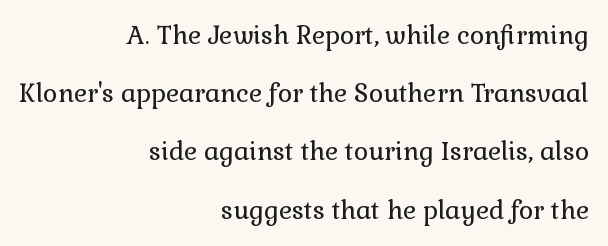
Q: Is the text bold? A: No.
Q: Is the text italic (slanted)? A: No, it is upright.
Q: Is the text underlined? A: No.
Q: How is the paragraph aligned? A: Right-aligned.
Q: Is the spacing between letters normal or unusually wide? A: Normal.
Q: Is the spacing between lines tight, normal or loose? A: Loose.
